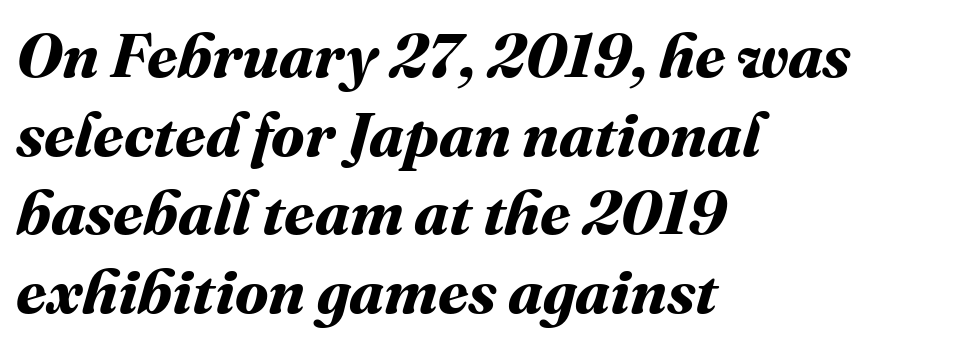
The specimen omits any rule beneath the text block's lines. Proportional: the letters do not fall into vertical columns. One-word summary of the alignment: left. One glance says typical: line gaps are just what's usual. You could call the tracking neutral — neither tight nor loose. The typesetting leans heavy: a genuine bold.
